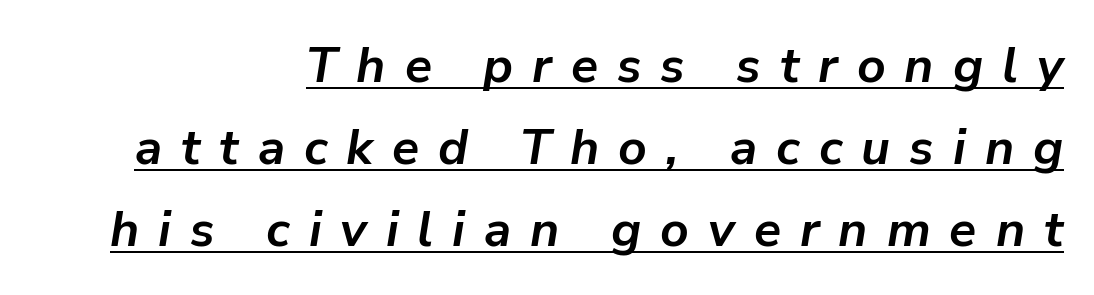
Underlined type. Look at the stroke-to-counter ratio: heavy, a bold. A typesetter would call this heavily tracked-out type. Line endings align vertically; line beginnings do not. The letters advance in unequal steps, a hallmark of proportional type. Leading: standard.
